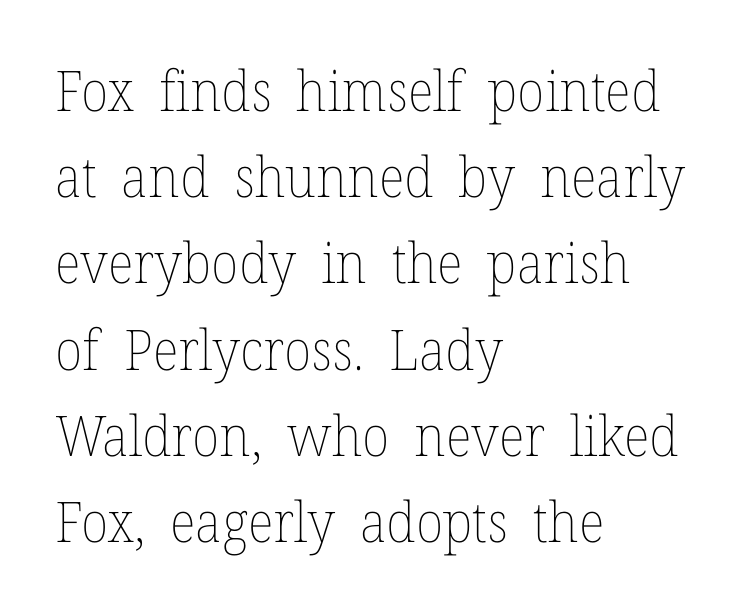
Notice how the stems are strictly vertical — no italics here. Leading: standard. The glyphs are unaccompanied by any horizontal stroke below them. This rendering uses left alignment, leaving the right contour irregular. The tracking reads as untouched default to a designer's eye.
